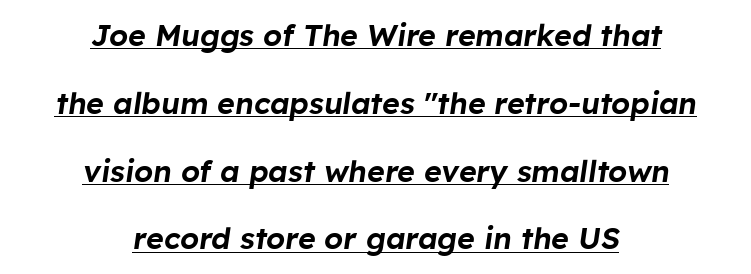
The image shows 30 px text type, italic (leaning right); set centered, loose line spacing (2.26x), normal letter spacing, underlined; low stroke contrast and a medium x-height.
